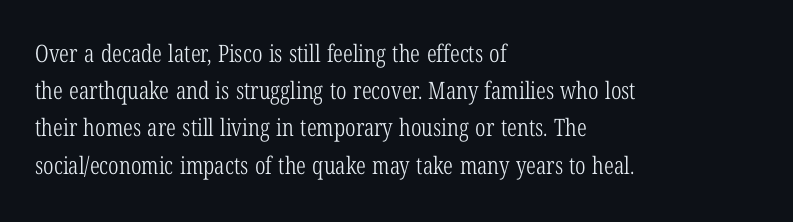
The image shows 24 px text type, upright; set left-aligned, normal line spacing (1.55x), normal letter spacing, not underlined.
